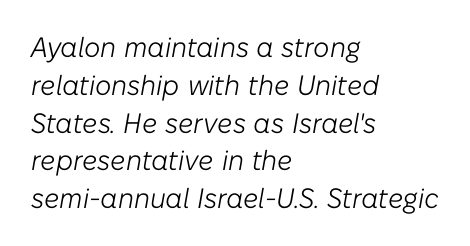
The image shows 28 px light type, italic (leaning right); set left-aligned, normal line spacing (1.35x), normal letter spacing, not underlined; low stroke contrast and a medium x-height.
